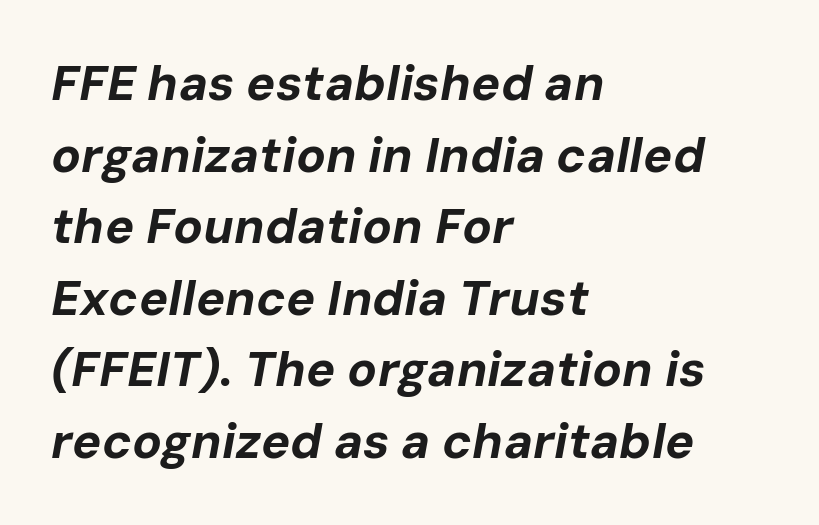
Q: Is the text bold? A: Yes.
Q: Is the text italic (slanted)? A: Yes, it leans right by about 10 degrees.
Q: Is the text underlined? A: No.
Q: How is the paragraph aligned? A: Left-aligned.
Q: Is the spacing between letters normal or unusually wide? A: Normal.
Q: Is the spacing between lines tight, normal or loose? A: Normal.
Q: Width (condensed, normal, or wide)? A: Normal.
Q: Stroke contrast? A: Low.
Q: x-height? A: Medium.
Q: Monospaced? A: No.
